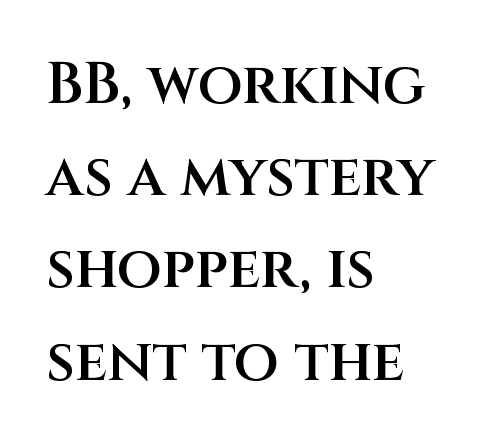
Q: Is the text bold? A: Semi-bold.
Q: Is the text italic (slanted)? A: No, it is upright.
Q: Is the typeface a serif or a sans-serif typeface? A: Sans-serif.
Q: Is the text underlined? A: No.
Q: How is the paragraph aligned? A: Left-aligned.
Q: Is the spacing between letters normal or unusually wide? A: Normal.
Q: Is the spacing between lines tight, normal or loose? A: Normal.
Q: Width (condensed, normal, or wide)? A: Normal.
Q: Stroke contrast? A: Medium.
Q: x-height? A: Large.
Q: Monospaced? A: No.
